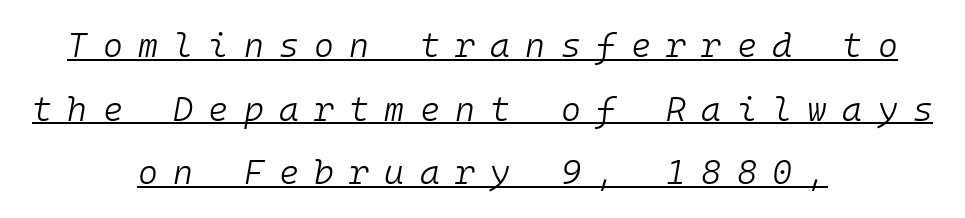
In CSS terms this would be text-align: center. Spacing verdict: monospaced, one width for all characters. These lines have a slow, spaced-out rhythm from letter to letter. The font's italic variant was chosen for this text. A continuous stroke trails under the words, as in a hyperlink. Weight: regular or lighter.
